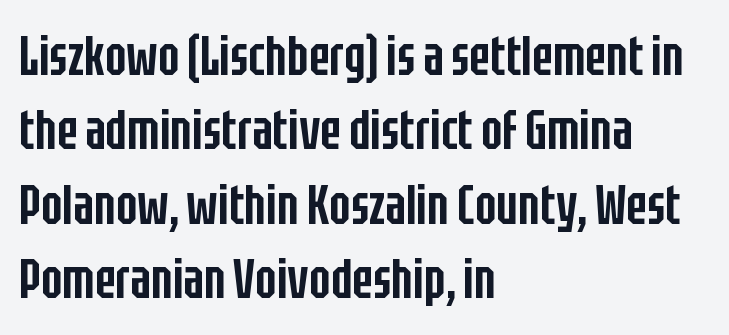
The image shows 56 px semibold, condensed sans-serif type, upright; set left-aligned, normal line spacing (1.33x), normal letter spacing, not underlined; low stroke contrast and a large x-height.
